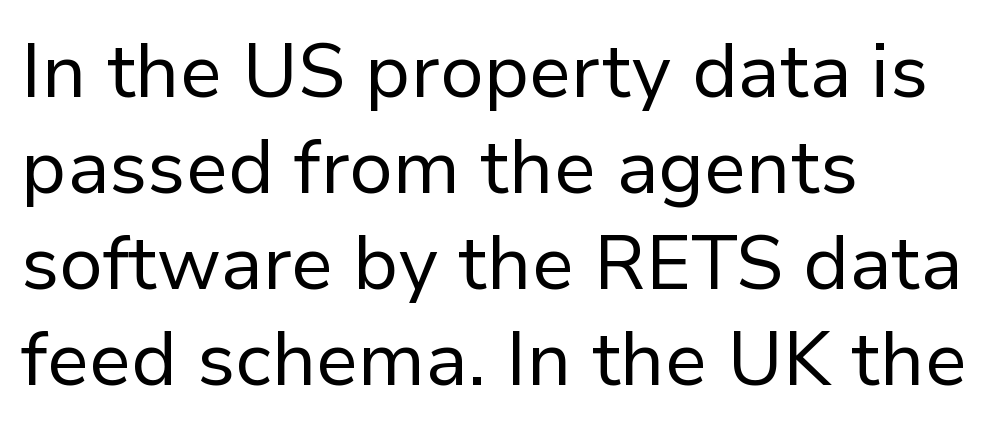
Vertical spacing — default. You could not count columns in this text — the font is proportionally spaced. The type family on display is of the sans-serif kind. The characters are drawn with everyday or finer stroke widths.
